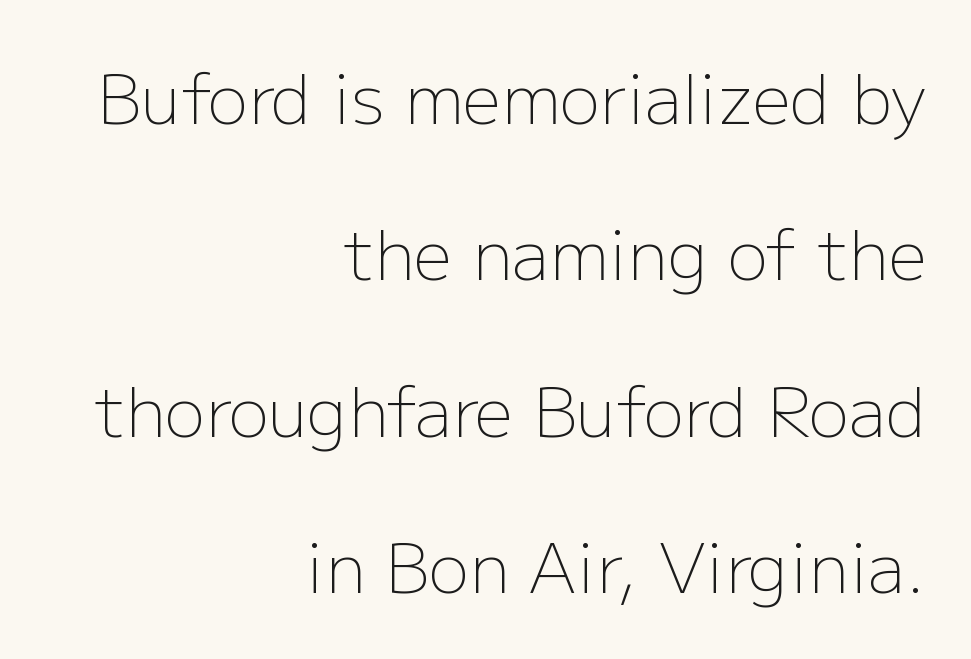
A typesetter would call this leading open, well beyond the default. Which margin do the lines hug? The right one — the left edge is uneven. Is the type heavy? It reads as light-to-regular instead. Standard letterfit; no display-style spreading of the glyphs. To sum up the face: it is a sans, with no serifs.
